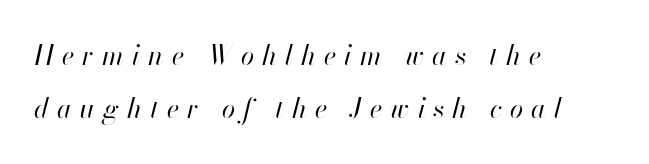
The image shows 27 px text type, italic (leaning right); set left-aligned, loose line spacing (1.97x), unusually wide letter spacing (+0.3 em), not underlined.
